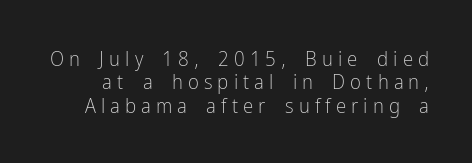
The image shows 21 px text type, upright; set tight line spacing (1.11x), unusually wide letter spacing (+0.24 em), not underlined.
